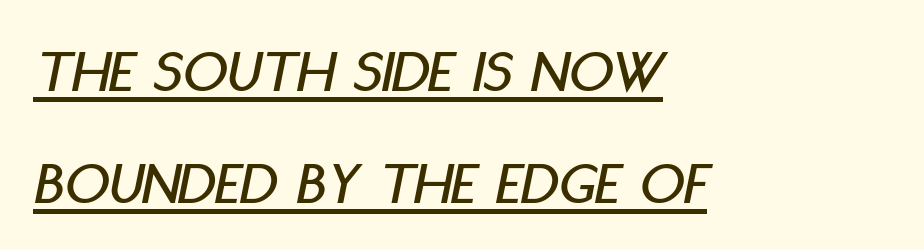
Q: Is the text italic (slanted)? A: Yes, it leans right by about 11 degrees.
Q: Is the text underlined? A: Yes.
Q: How is the paragraph aligned? A: Left-aligned.
Q: Is the spacing between letters normal or unusually wide? A: Normal.
Q: Width (condensed, normal, or wide)? A: Condensed.
Q: Stroke contrast? A: Low.
Q: x-height? A: Large.
Q: Monospaced? A: No.
